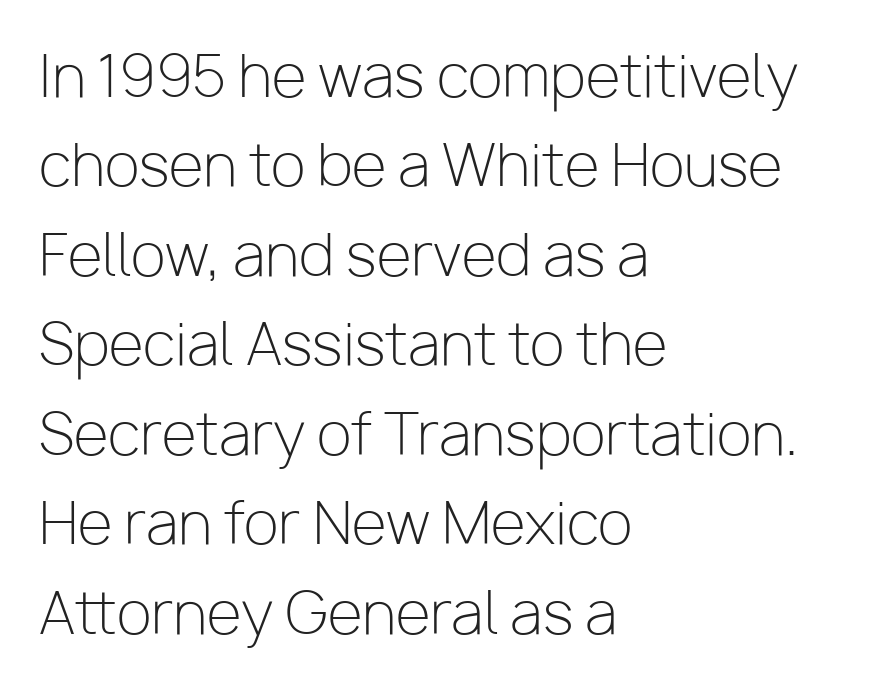
The image shows 57 px light sans-serif type, upright; set left-aligned, normal line spacing (1.57x), normal letter spacing, not underlined; low stroke contrast and a medium x-height.
